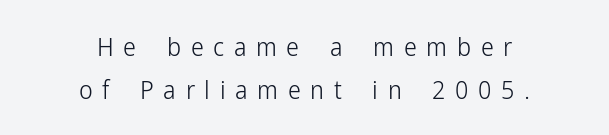
{"italic": "no", "bold": "no", "underline": "no", "align": "center", "line_spacing": "normal", "line_spacing_ratio": 1.65, "letter_spacing": "wide", "letter_spacing_em": 0.37, "glyph_px": 26}
